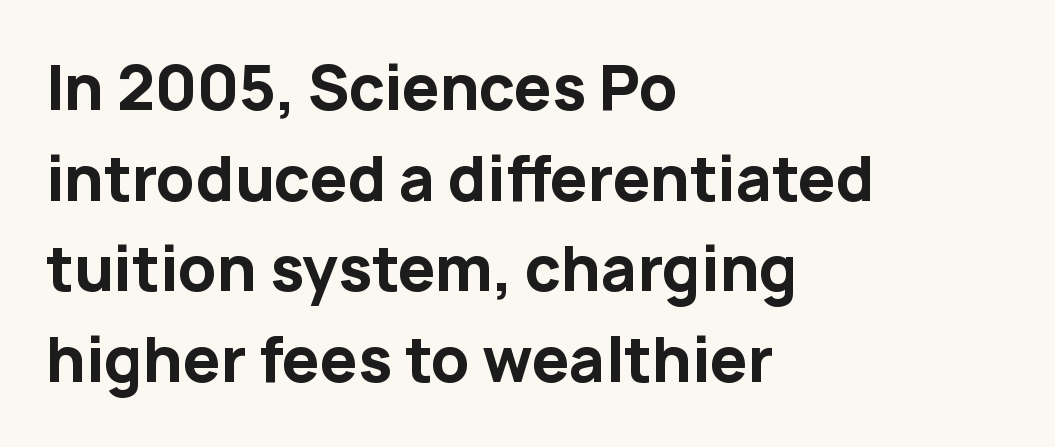
{"serif": "no", "italic": "no", "bold": "yes", "weight": "bold", "width": "normal", "stroke_contrast": "low", "x_height": "medium", "monospaced": "no", "underline": "no", "align": "left", "line_spacing": "normal", "line_spacing_ratio": 1.51, "letter_spacing": "normal", "letter_spacing_em": 0.0, "glyph_px": 60}
